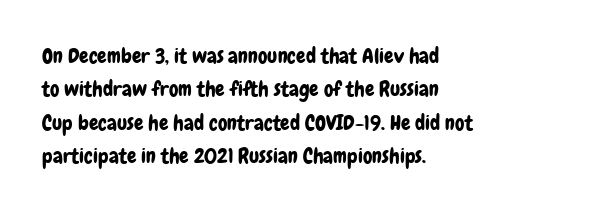
The image shows 21 px text type, upright; set left-aligned, normal line spacing (1.59x), normal letter spacing, not underlined.
